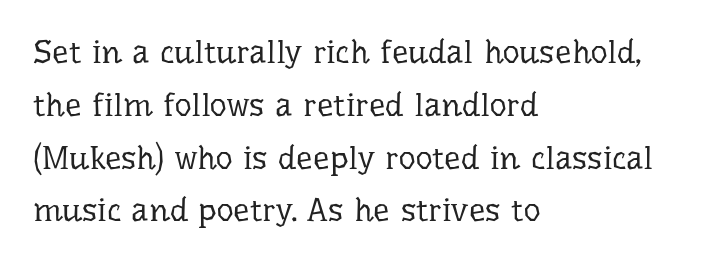
{"serif": "yes", "italic": "no", "bold": "no", "weight": "regular", "width": "normal", "stroke_contrast": "low", "x_height": "medium", "monospaced": "no", "underline": "no", "align": "left", "line_spacing": "normal", "line_spacing_ratio": 1.6, "letter_spacing": "normal", "letter_spacing_em": 0.0, "glyph_px": 33}
